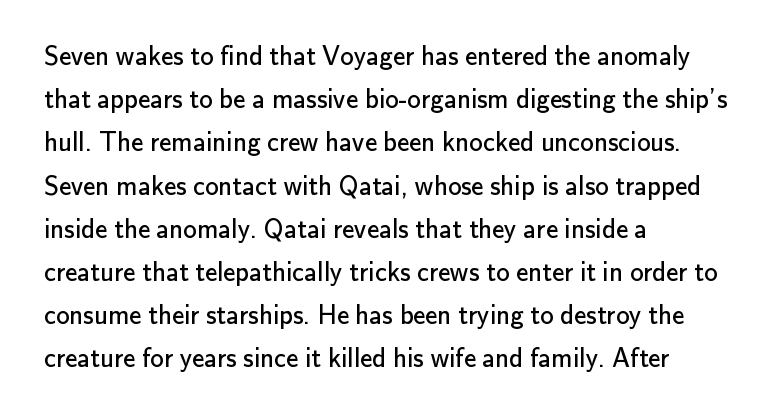
The image shows 27 px text type, upright; set left-aligned, normal line spacing (1.6x), normal letter spacing, not underlined.
